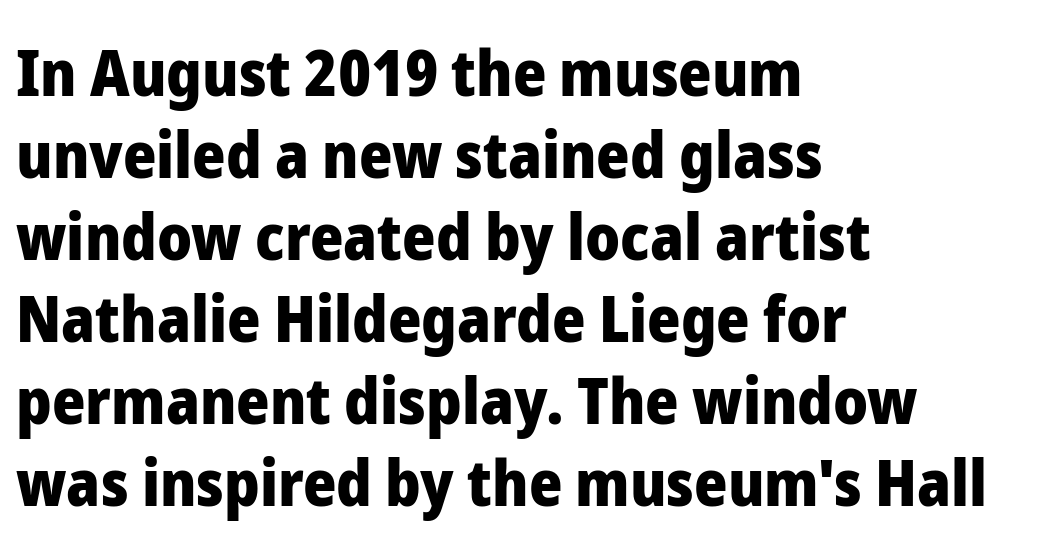
Words float on clear page, feet unadorned. Varying glyph widths throughout — classic text-font behaviour. The glyphs in this specimen are sans serif. Set as a true bold cut, around the 700 mark.
